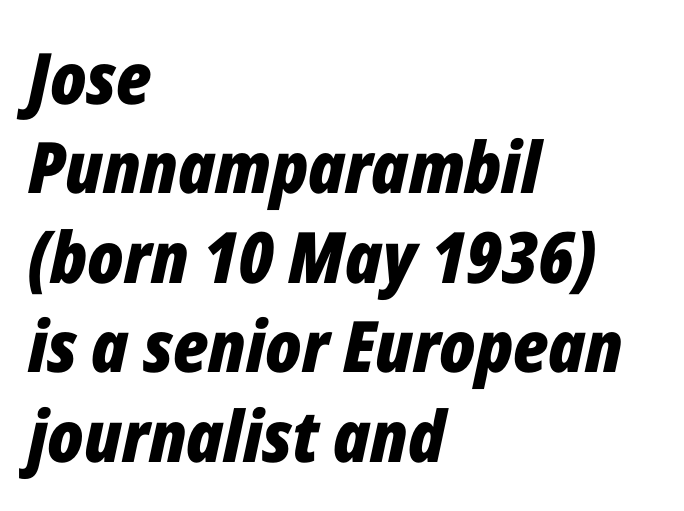
Q: Is the text bold? A: Yes.
Q: Is the text italic (slanted)? A: Yes, it leans right by about 12 degrees.
Q: Is the text underlined? A: No.
Q: How is the paragraph aligned? A: Left-aligned.
Q: Is the spacing between letters normal or unusually wide? A: Normal.
Q: Is the spacing between lines tight, normal or loose? A: Normal.
Q: Width (condensed, normal, or wide)? A: Condensed.
Q: Stroke contrast? A: Low.
Q: x-height? A: Medium.
Q: Monospaced? A: No.
